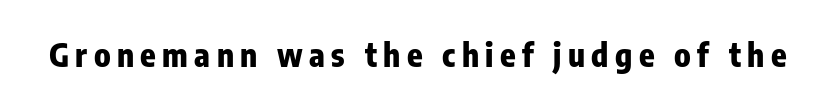
Varying glyph widths throughout — classic text-font behaviour. Type without underlining. Observe the wide spacing: letters keep a clear distance from each other. A dark, heavy texture on the line: the type is bold.
